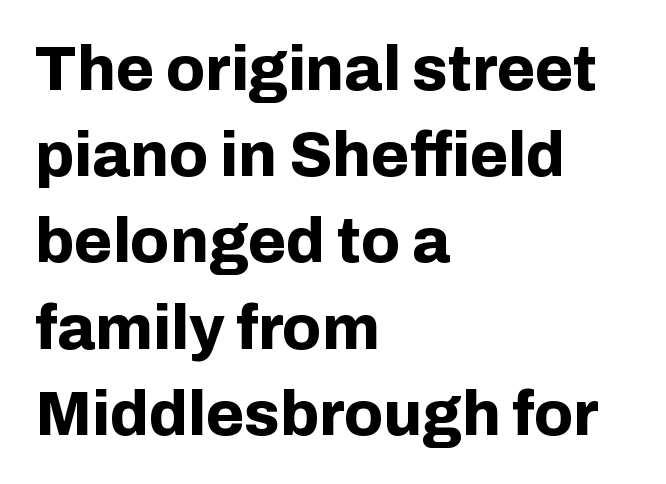
{"serif": "no", "italic": "no", "bold": "yes", "weight": "bold", "width": "normal", "stroke_contrast": "low", "x_height": "medium", "monospaced": "no", "underline": "no", "align": "left", "line_spacing": "normal", "line_spacing_ratio": 1.39, "letter_spacing": "normal", "letter_spacing_em": 0.0, "glyph_px": 62}
